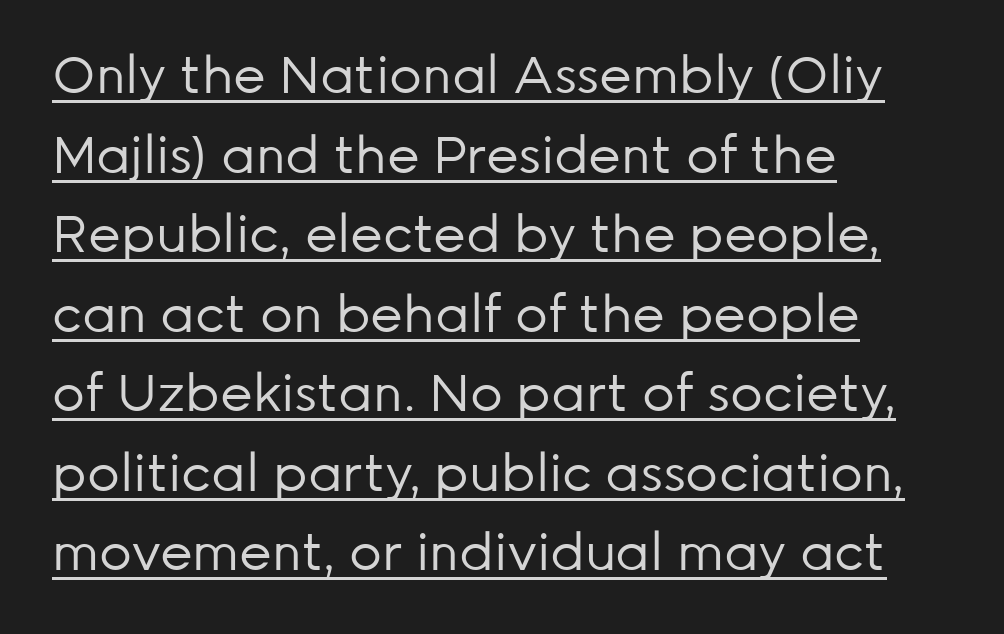
The image shows 51 px regular-weight sans-serif type, upright; set left-aligned, normal line spacing (1.56x), normal letter spacing, underlined; low stroke contrast and a medium x-height.
